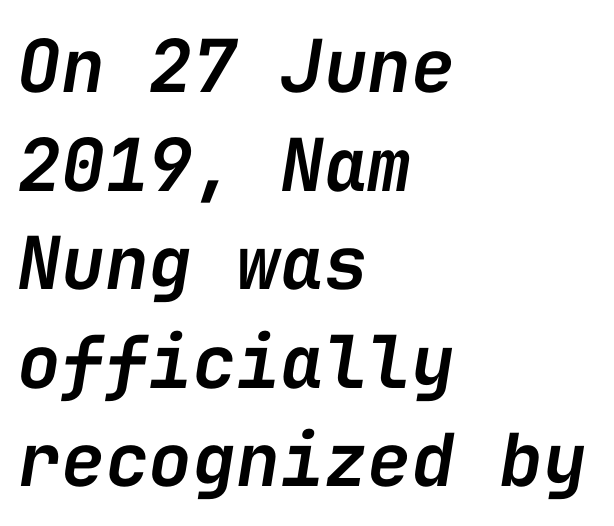
These lines are rendered in a fixed-pitch font. Stroke thickness is moderately raised; the sample reads as semibold. Descenders hang freely into open space. Letter spacing: default. Rows of type keep a routine distance in the vertical direction.
